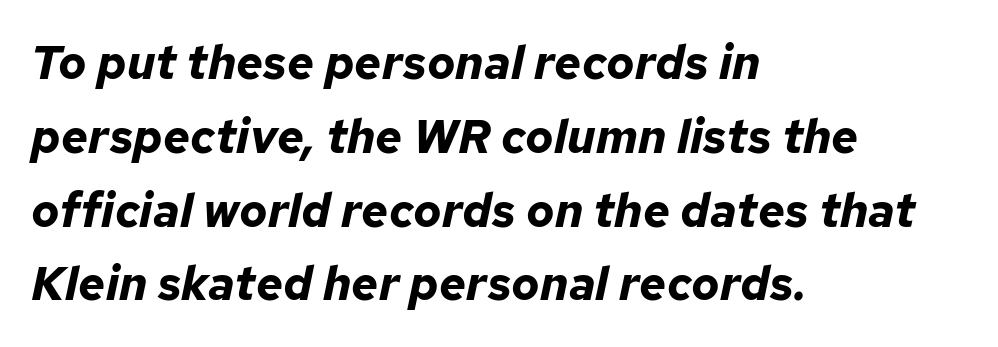
The image shows 47 px bold type, italic (leaning right); set left-aligned, normal line spacing (1.57x), normal letter spacing, not underlined; low stroke contrast and a medium x-height.
